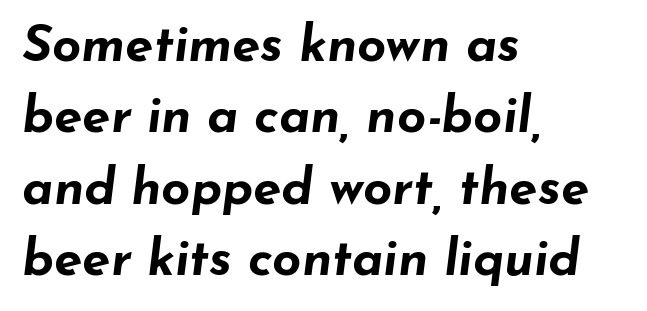
The image shows 51 px bold, wide type, italic (leaning right); set left-aligned, normal line spacing (1.4x), normal letter spacing, not underlined; low stroke contrast and a small x-height.
